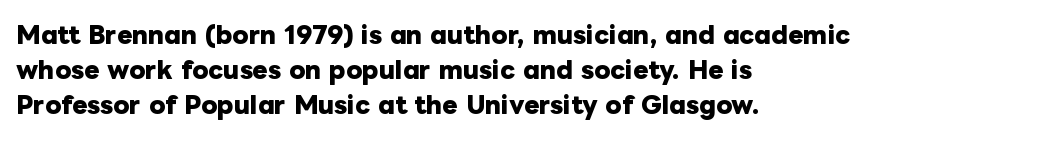
{"italic": "no", "bold": "yes", "underline": "no", "align": "left", "line_spacing": "normal", "line_spacing_ratio": 1.53, "letter_spacing": "normal", "letter_spacing_em": 0.0, "glyph_px": 23}
